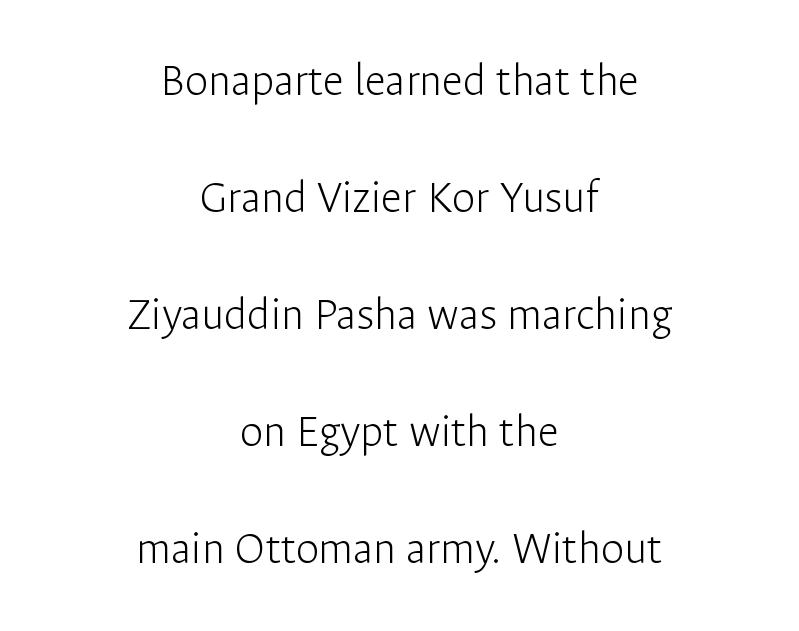
The image shows 47 px light sans-serif type, upright; set centered, loose line spacing (2.49x), normal letter spacing, not underlined; low stroke contrast and a medium x-height.
